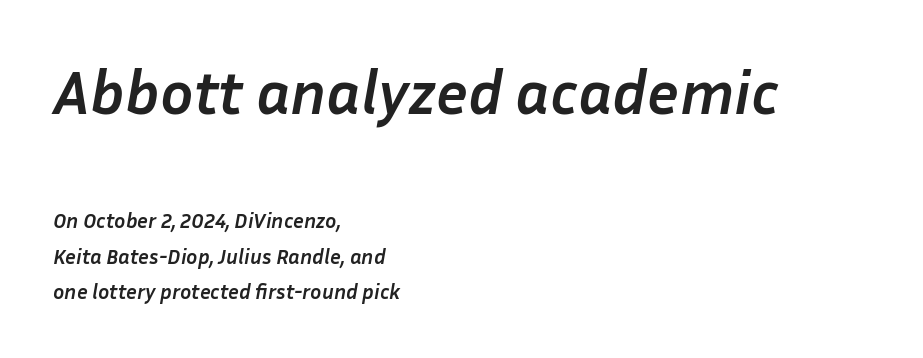
Q: Is the text bold? A: Yes.
Q: Is the text italic (slanted)? A: Yes, it leans right by about 10 degrees.
Q: Is the text underlined? A: No.
Q: How is the paragraph aligned? A: Left-aligned.
Q: Is the spacing between letters normal or unusually wide? A: Normal.
Q: Is the spacing between lines tight, normal or loose? A: Normal.
Q: Which block of text is set in a larger size, the first (top) or the second (bottom)? A: The first (top) one.
Q: Width (condensed, normal, or wide)? A: Normal.
Q: Stroke contrast? A: Low.
Q: x-height? A: Medium.
Q: Monospaced? A: No.
